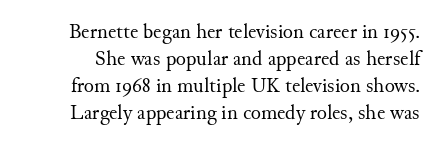
The image shows 21 px text type, upright; set normal line spacing (1.29x), normal letter spacing, not underlined.
